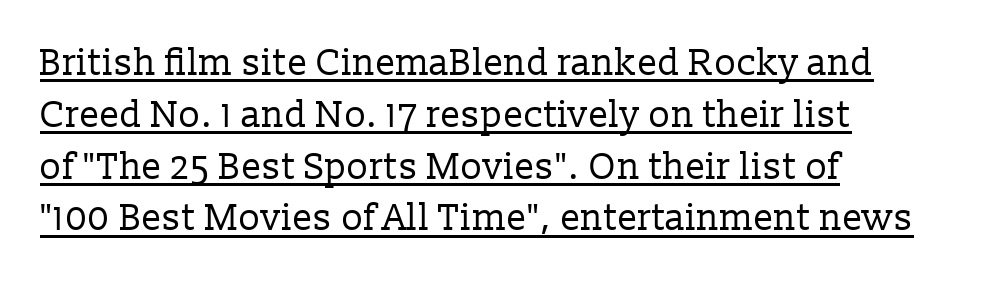
Students, note that the glyphs here touch the page at normal intervals. The lines sit at an ordinary, default distance from one another. The passage shown is typeset with a serif family. This is roman type, the default non-slanted kind. A light-to-regular cut is what we see here.
